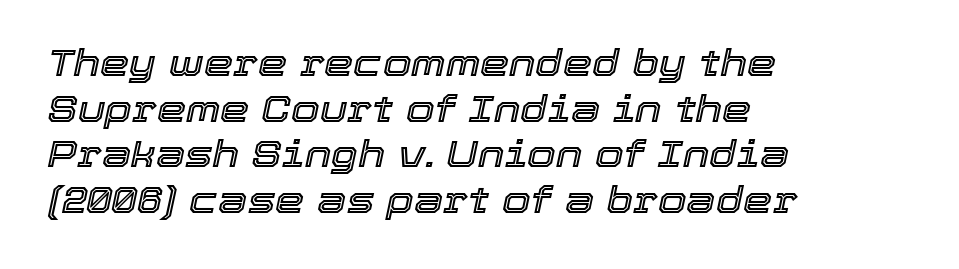
{"italic": "yes", "lean": "right", "slant_degrees": 12, "width": "normal", "x_height": "medium", "monospaced": "no", "underline": "no", "align": "left", "line_spacing_ratio": 1.23, "letter_spacing": "normal", "letter_spacing_em": 0.0, "glyph_px": 37}
